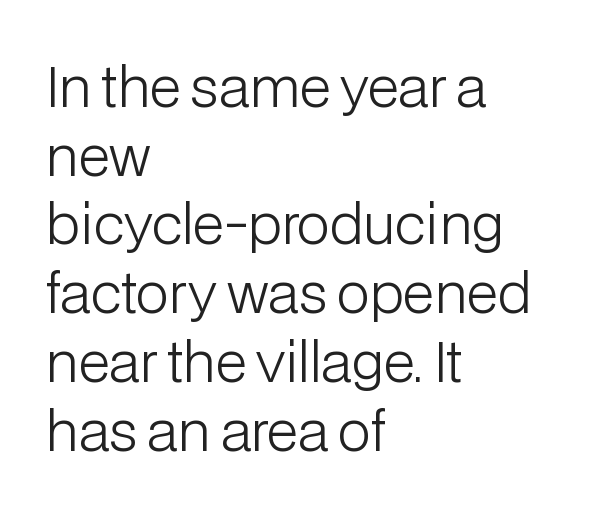
Q: Is the text bold? A: No.
Q: Is the text italic (slanted)? A: No, it is upright.
Q: Is the typeface a serif or a sans-serif typeface? A: Sans-serif.
Q: Is the text underlined? A: No.
Q: How is the paragraph aligned? A: Left-aligned.
Q: Is the spacing between letters normal or unusually wide? A: Normal.
Q: Is the spacing between lines tight, normal or loose? A: Normal.
Q: Width (condensed, normal, or wide)? A: Normal.
Q: Stroke contrast? A: Low.
Q: x-height? A: Medium.
Q: Monospaced? A: No.
